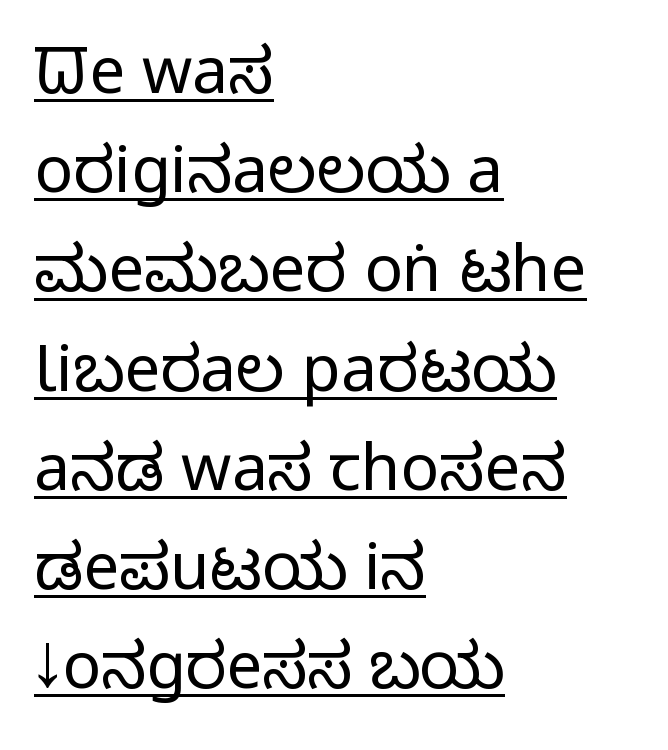
The image shows 64 px regular-weight, condensed sans-serif type, upright; set left-aligned, normal line spacing (1.55x), normal letter spacing, underlined; low stroke contrast and a large x-height.
